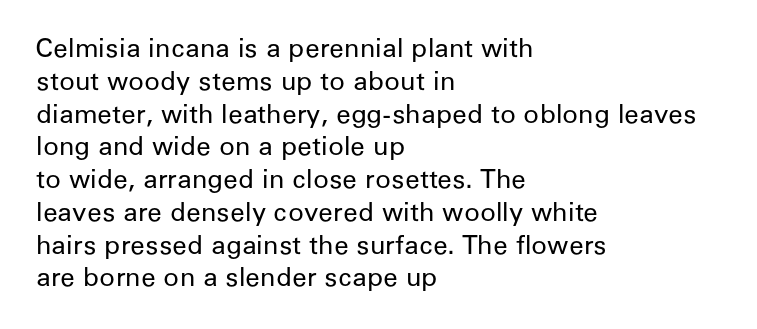
Q: Is the text bold? A: No.
Q: Is the text italic (slanted)? A: No, it is upright.
Q: Is the text underlined? A: No.
Q: How is the paragraph aligned? A: Left-aligned.
Q: Is the spacing between letters normal or unusually wide? A: Normal.
Q: Is the spacing between lines tight, normal or loose? A: Normal.
